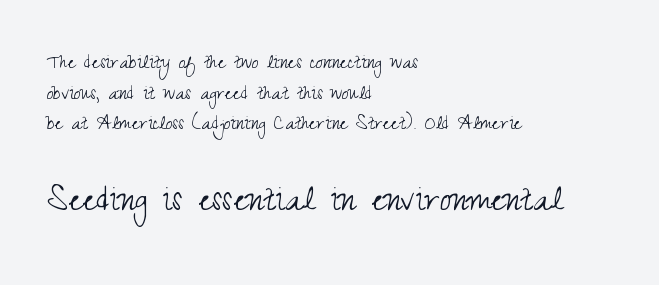
Q: Is the text bold? A: No.
Q: Is the text italic (slanted)? A: No, it is upright.
Q: Is the typeface a serif or a sans-serif typeface? A: Sans-serif.
Q: Is the text underlined? A: No.
Q: How is the paragraph aligned? A: Left-aligned.
Q: Is the spacing between letters normal or unusually wide? A: Normal.
Q: Is the spacing between lines tight, normal or loose? A: Normal.
Q: Which block of text is set in a larger size, the first (top) or the second (bottom)? A: The second (bottom) one.
Q: Width (condensed, normal, or wide)? A: Condensed.
Q: Stroke contrast? A: Medium.
Q: x-height? A: Small.
Q: Monospaced? A: No.
